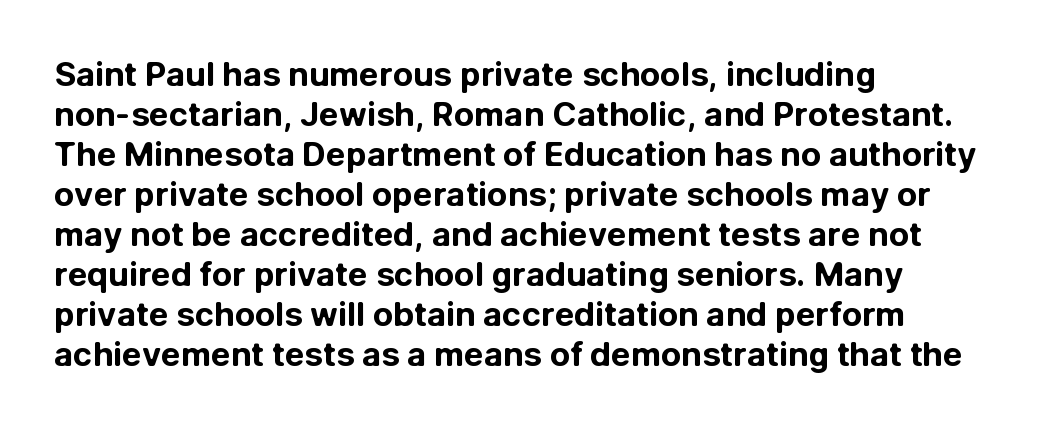
{"serif": "no", "italic": "no", "bold": "yes", "weight": "bold", "width": "normal", "stroke_contrast": "low", "x_height": "medium", "monospaced": "no", "underline": "no", "align": "left", "line_spacing_ratio": 1.21, "letter_spacing": "normal", "letter_spacing_em": 0.0, "glyph_px": 33}
